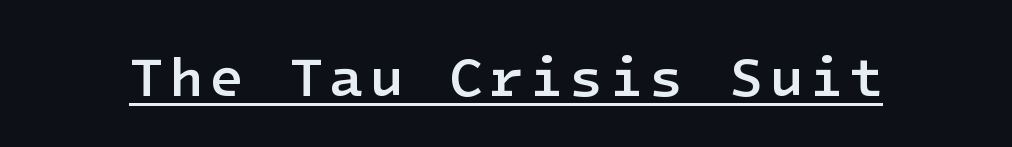
{"serif": "no", "italic": "no", "bold": "semi", "weight": "semibold", "width": "normal", "stroke_contrast": "low", "x_height": "medium", "underline": "yes", "glyph_px": 56}
